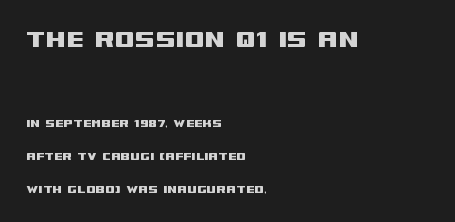
Q: Is the text italic (slanted)? A: No, it is upright.
Q: Is the typeface a serif or a sans-serif typeface? A: Sans-serif.
Q: Is the text underlined? A: No.
Q: How is the paragraph aligned? A: Left-aligned.
Q: Is the spacing between letters normal or unusually wide? A: Normal.
Q: Is the spacing between lines tight, normal or loose? A: Loose.
Q: Which block of text is set in a larger size, the first (top) or the second (bottom)? A: The first (top) one.
Q: Width (condensed, normal, or wide)? A: Wide.
Q: Stroke contrast? A: Medium.
Q: x-height? A: Large.
Q: Monospaced? A: No.
